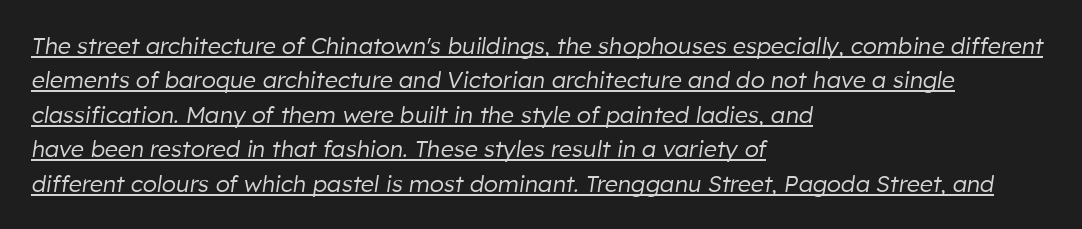
The image shows 23 px text type, italic (leaning right); set left-aligned, normal line spacing (1.5x), normal letter spacing, underlined.
